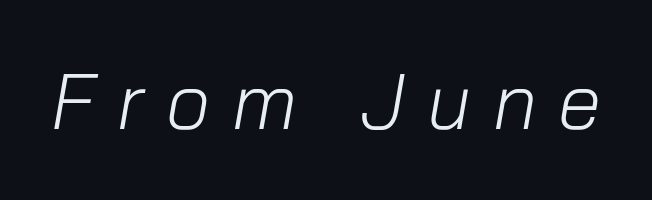
Q: Is the text bold? A: No.
Q: Is the text italic (slanted)? A: Yes, it leans right by about 10 degrees.
Q: Is the text underlined? A: No.
Q: Is the spacing between letters normal or unusually wide? A: Unusually wide.
Q: Width (condensed, normal, or wide)? A: Normal.
Q: Stroke contrast? A: Low.
Q: x-height? A: Medium.
Q: Monospaced? A: No.
